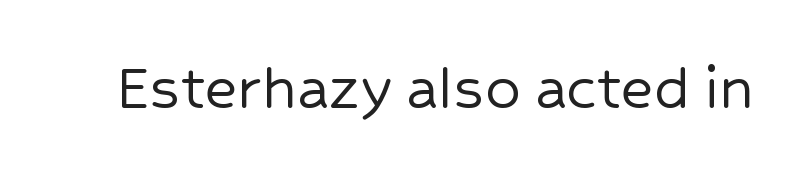
The image shows 70 px sans-serif type, upright; set normal letter spacing, not underlined; low stroke contrast and a medium x-height.
